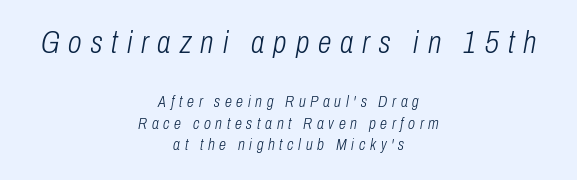
The image shows 31 px light, condensed type, italic (leaning right); set centered, normal line spacing (1.36x), unusually wide letter spacing (+0.29 em), not underlined; the first (top) block is 1.94x larger; low stroke contrast and a medium x-height.
